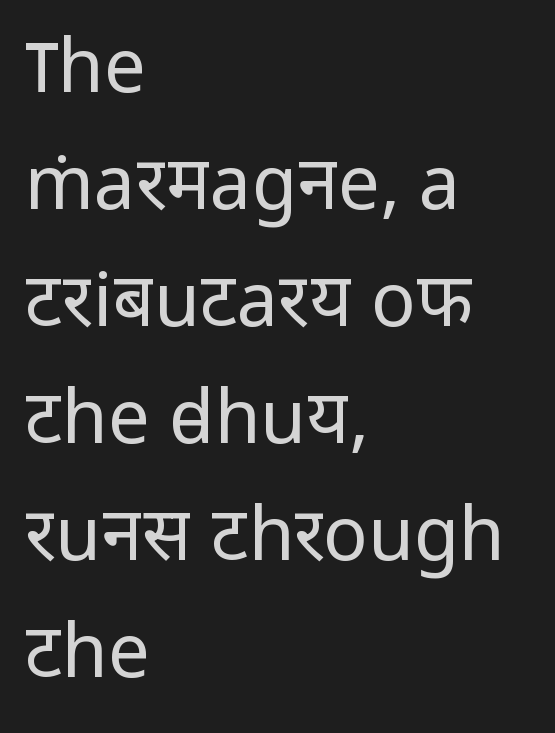
The image shows 74 px regular-weight sans-serif type, upright; set left-aligned, normal line spacing (1.58x), normal letter spacing, not underlined; low stroke contrast and a medium x-height.
